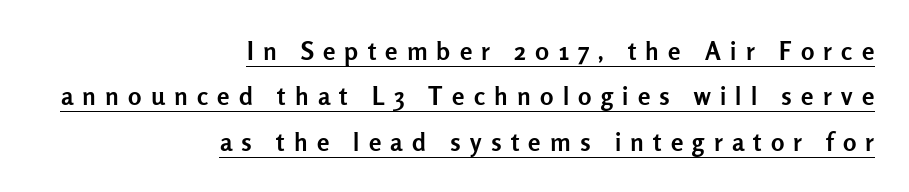
Where is the straight margin? On the right. Vertical strokes here are truly vertical. Quick note: underline on. You could only call the tracking loose — the letters float apart. On the weight axis this lands at bold, roughly 700.
